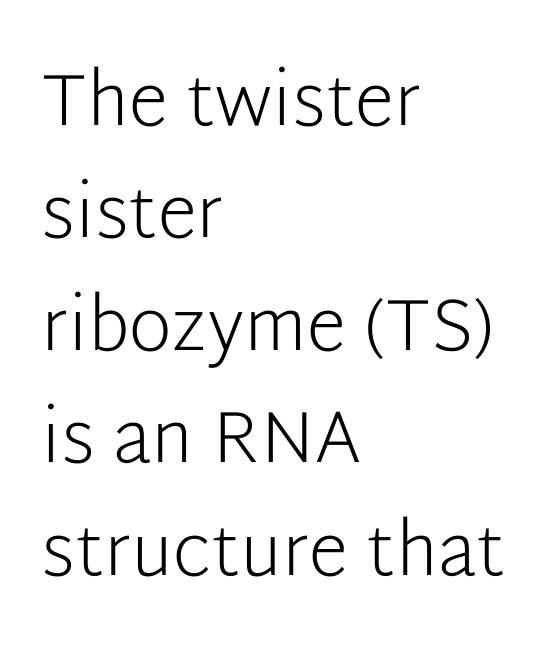
The image shows 73 px light sans-serif type, upright; set left-aligned, normal line spacing (1.54x), normal letter spacing, not underlined; low stroke contrast and a medium x-height.
